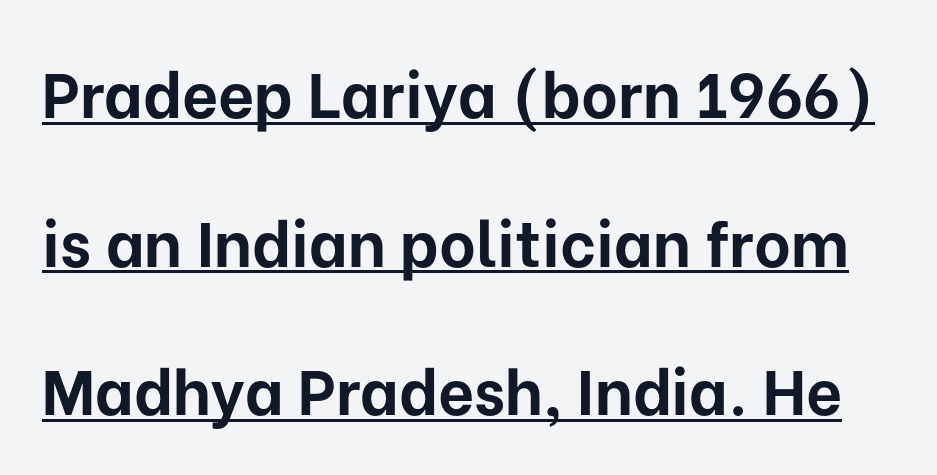
{"serif": "no", "italic": "no", "bold": "yes", "weight": "bold", "width": "normal", "stroke_contrast": "low", "x_height": "medium", "monospaced": "no", "underline": "yes", "line_spacing": "loose", "line_spacing_ratio": 2.36, "letter_spacing": "normal", "letter_spacing_em": 0.0, "glyph_px": 63}
